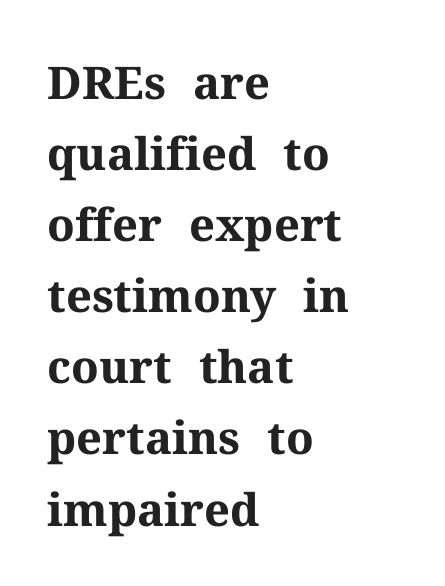
Summary of weight: heavy, a full bold. This sample is left-justified, so line endings fall wherever the words run out. Note the varied advance widths — an 'i' is clearly narrower than an 'm'. Standard letterfit; no display-style spreading of the glyphs.
